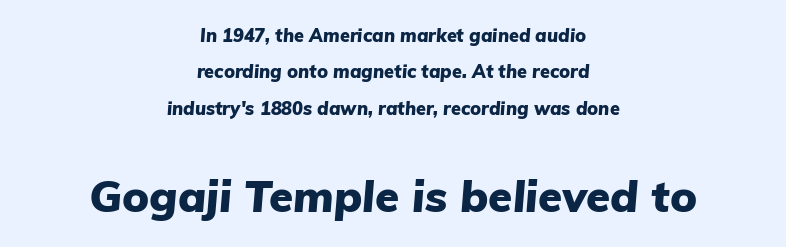
How would I describe the line gaps? Wide and relaxed. Bare-footed words on every line. The compositor balanced each line on the midline. It's the slanting kind of type.
